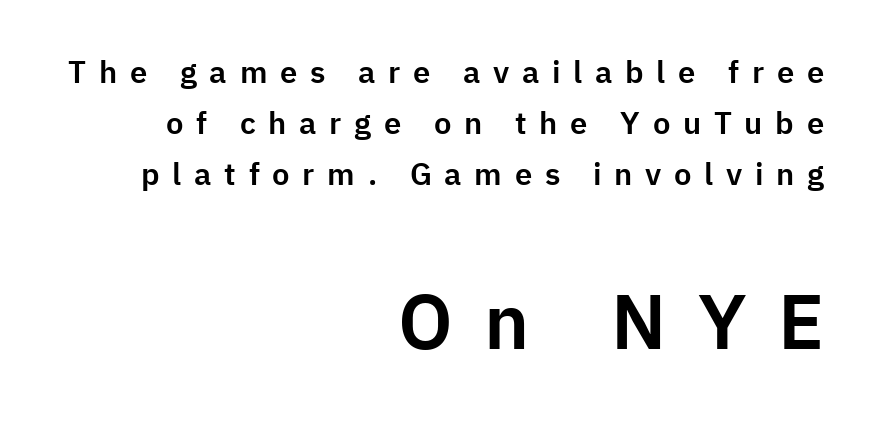
{"serif": "no", "italic": "no", "width": "normal", "stroke_contrast": "low", "x_height": "medium", "monospaced": "no", "underline": "no", "align": "right", "line_spacing": "normal", "line_spacing_ratio": 1.65, "letter_spacing": "wide", "letter_spacing_em": 0.41, "larger_block": "second", "size_ratio": 2.48, "glyph_px": 77}
